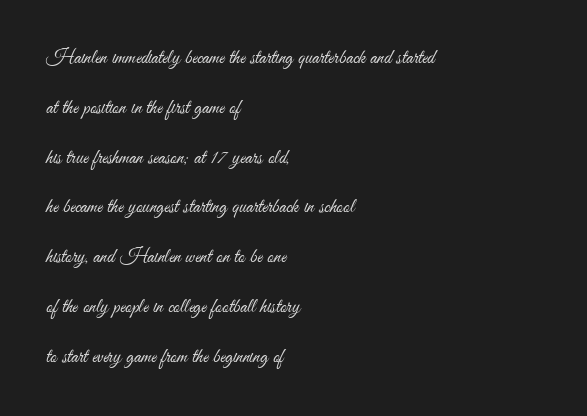
The image shows 20 px text type; set left-aligned, loose line spacing (2.49x), normal letter spacing, not underlined.
